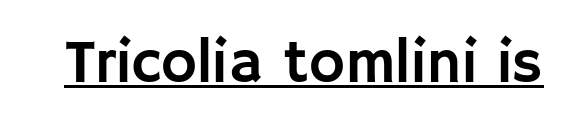
The image shows 61 px sans-serif type, upright; set normal letter spacing, underlined; low stroke contrast and a large x-height.
